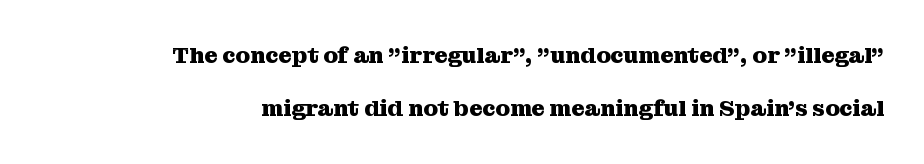
Q: Is the text bold? A: Yes.
Q: Is the text italic (slanted)? A: No, it is upright.
Q: Is the text underlined? A: No.
Q: How is the paragraph aligned? A: Right-aligned.
Q: Is the spacing between letters normal or unusually wide? A: Normal.
Q: Is the spacing between lines tight, normal or loose? A: Loose.
